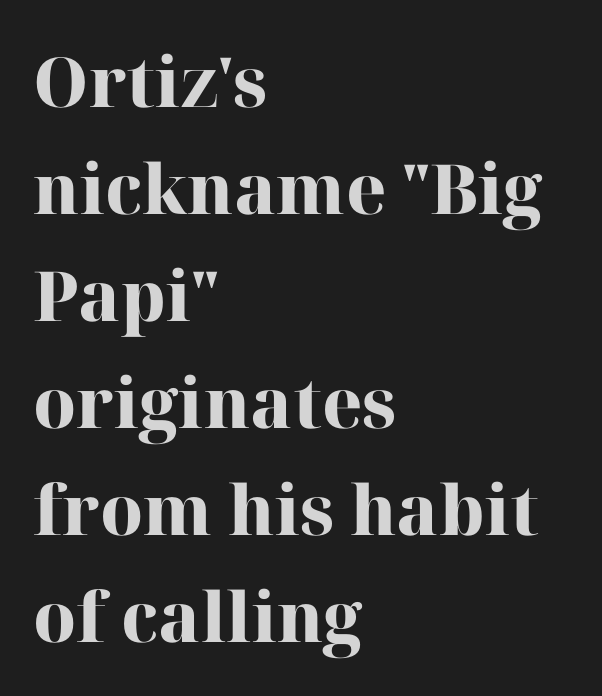
The image shows 69 px heavy serif type, upright; set left-aligned, normal line spacing (1.55x), normal letter spacing, not underlined; high stroke contrast and a medium x-height.
